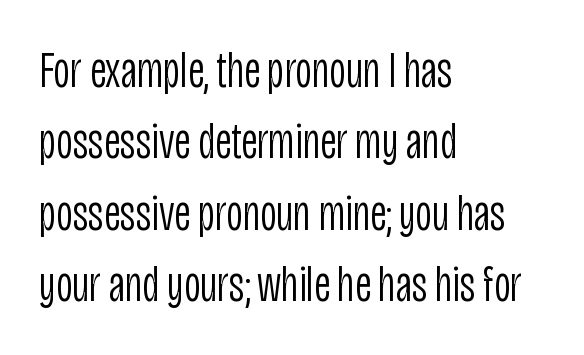
Standard letterfit; no display-style spreading of the glyphs. Baseline-to-baseline distance is the conventional proportion of letter height. The typography opts for an upright posture over an oblique one. Line beginnings align vertically; line endings do not. Quick note: underline off.
